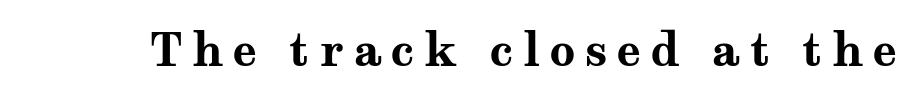
{"serif": "yes", "italic": "no", "bold": "yes", "weight": "bold", "width": "wide", "stroke_contrast": "medium", "x_height": "medium", "monospaced": "no", "underline": "no", "letter_spacing": "wide", "letter_spacing_em": 0.21, "glyph_px": 45}
